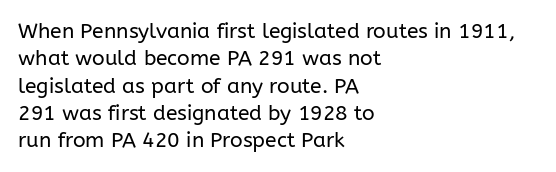
Reading down the block, your eye returns to a fixed left position each line. The weight tops out at a normal text grade. Interline gaps are of average width in this sample. The letters sit at their default tracking, neither squeezed nor spread.
